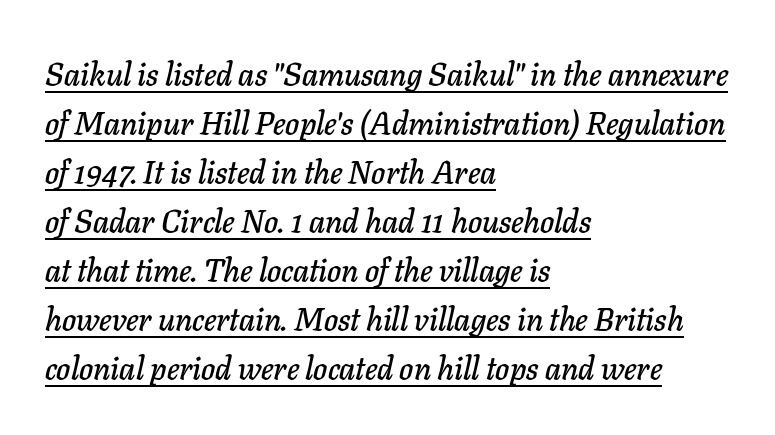
The image shows 32 px text type, italic (leaning right); set left-aligned, normal line spacing (1.53x), normal letter spacing, underlined; low stroke contrast and a medium x-height.
